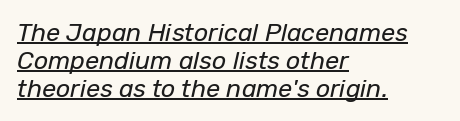
Q: Is the text bold? A: No.
Q: Is the text italic (slanted)? A: Yes, it leans right by about 12 degrees.
Q: Is the text underlined? A: Yes.
Q: How is the paragraph aligned? A: Left-aligned.
Q: Is the spacing between letters normal or unusually wide? A: Normal.
Q: Is the spacing between lines tight, normal or loose? A: Tight.
